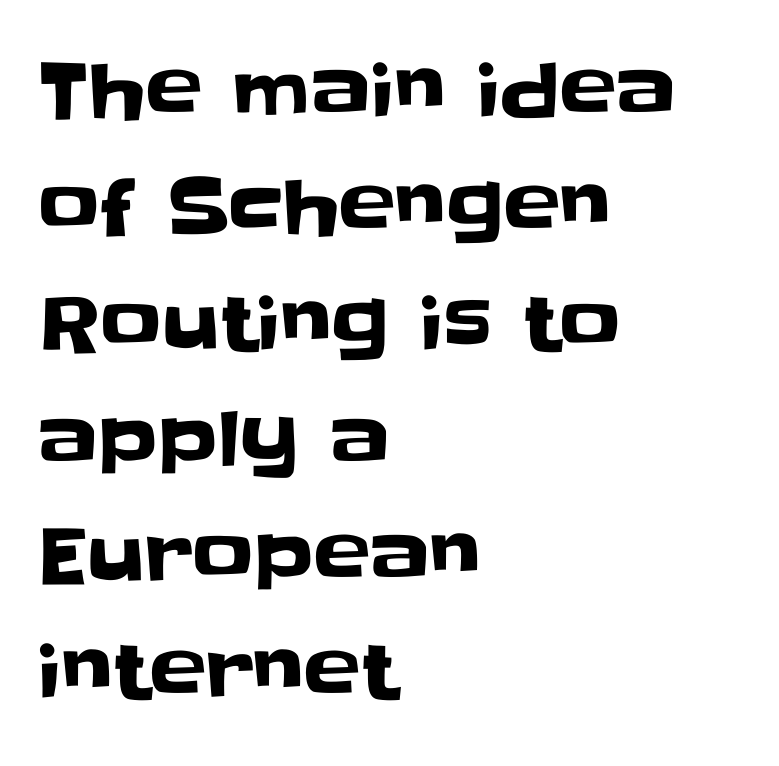
{"serif": "no", "italic": "no", "width": "normal", "stroke_contrast": "low", "x_height": "large", "monospaced": "no", "underline": "no", "align": "left", "line_spacing": "normal", "line_spacing_ratio": 1.53, "letter_spacing": "normal", "letter_spacing_em": 0.0, "glyph_px": 76}
